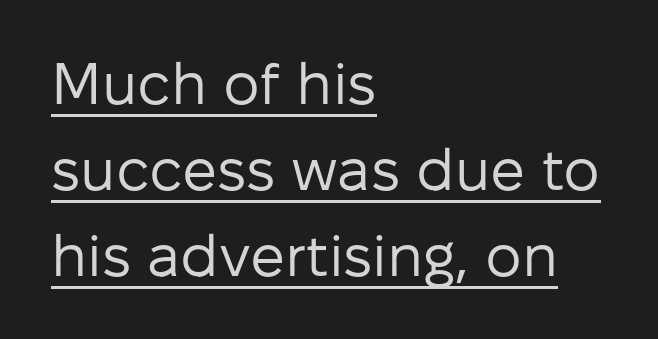
Q: Is the text bold? A: No.
Q: Is the text italic (slanted)? A: No, it is upright.
Q: Is the typeface a serif or a sans-serif typeface? A: Sans-serif.
Q: Is the text underlined? A: Yes.
Q: How is the paragraph aligned? A: Left-aligned.
Q: Is the spacing between letters normal or unusually wide? A: Normal.
Q: Is the spacing between lines tight, normal or loose? A: Normal.
Q: Width (condensed, normal, or wide)? A: Normal.
Q: Stroke contrast? A: Low.
Q: x-height? A: Medium.
Q: Monospaced? A: No.
